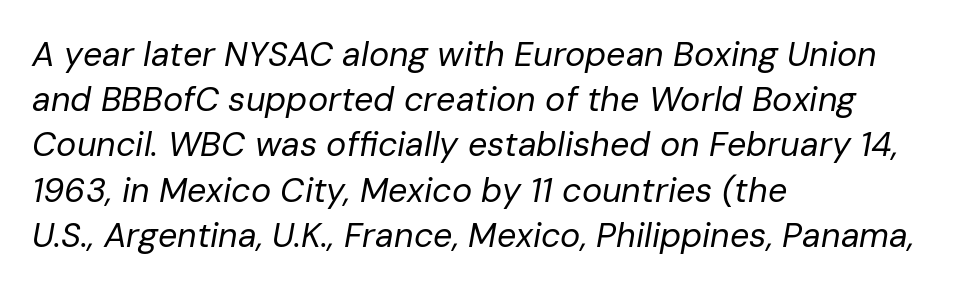
The image shows 34 px regular-weight type, italic (leaning right); set left-aligned, normal line spacing (1.33x), normal letter spacing, not underlined; low stroke contrast and a medium x-height.
